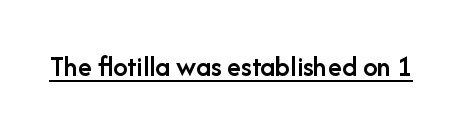
{"serif": "no", "italic": "no", "bold": "semi", "weight": "semibold", "width": "normal", "stroke_contrast": "low", "x_height": "medium", "monospaced": "no", "underline": "yes", "letter_spacing": "normal", "letter_spacing_em": 0.0, "glyph_px": 29}
